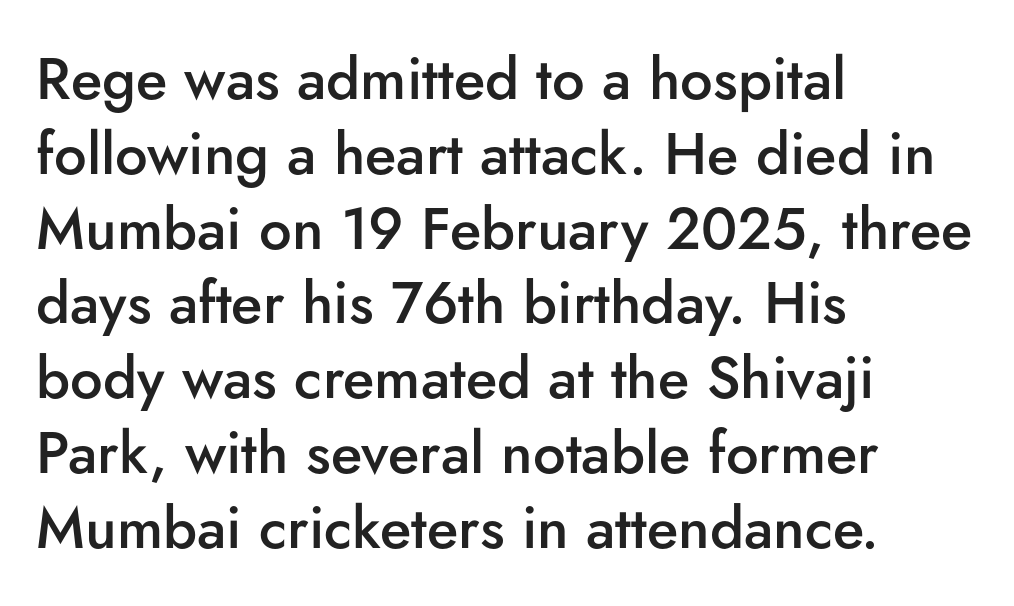
{"serif": "no", "italic": "no", "bold": "semi", "weight": "semibold", "width": "normal", "stroke_contrast": "low", "x_height": "small", "monospaced": "no", "underline": "no", "align": "left", "line_spacing": "normal", "line_spacing_ratio": 1.29, "letter_spacing": "normal", "letter_spacing_em": 0.0, "glyph_px": 58}
